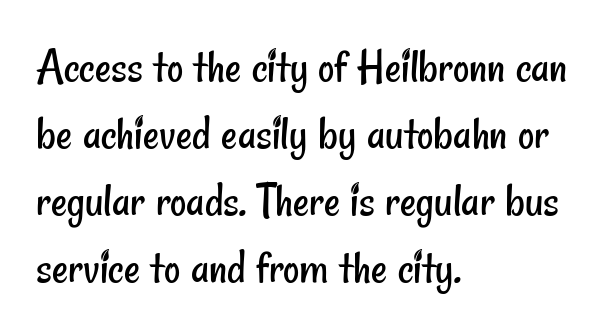
The image shows 50 px regular-weight, condensed sans-serif type; set left-aligned, normal line spacing (1.34x), normal letter spacing, not underlined; low stroke contrast and a small x-height.
